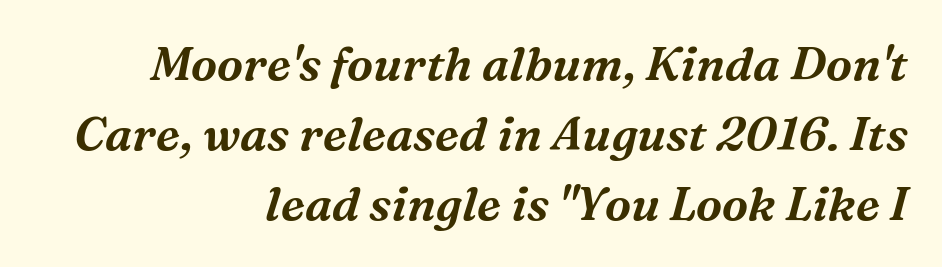
{"serif": "yes", "italic": "yes", "lean": "right", "slant_degrees": 16, "width": "normal", "stroke_contrast": "medium", "x_height": "medium", "monospaced": "no", "underline": "no", "align": "right", "line_spacing": "normal", "line_spacing_ratio": 1.49, "letter_spacing": "normal", "letter_spacing_em": 0.0, "glyph_px": 47}
